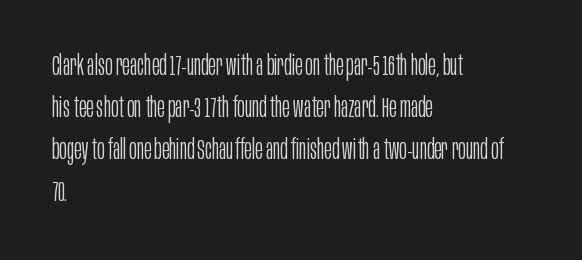
{"serif": "no", "italic": "no", "bold": "no", "weight": "light", "width": "condensed", "stroke_contrast": "low", "x_height": "large", "monospaced": "no", "underline": "no", "align": "left", "line_spacing": "normal", "line_spacing_ratio": 1.5, "letter_spacing": "normal", "letter_spacing_em": 0.0, "glyph_px": 28}
